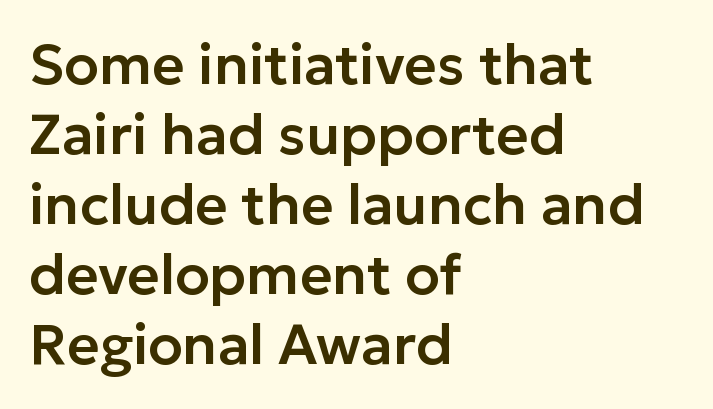
Default kerning and tracking; the words read as compact shapes. The rendering shows plain stroke endings on the letterforms — a sans-serif design. The letters stand straight up with perfectly vertical stems. The lines are quadded left.
